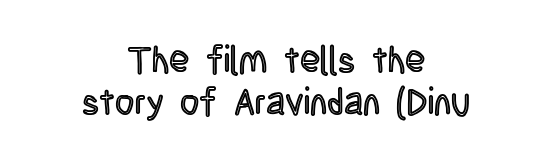
The rag falls on both sides of this text block equally. Short note: letters normally spaced. You could not count columns in this text — the font is proportionally spaced. Plain, unruled lines of type.
